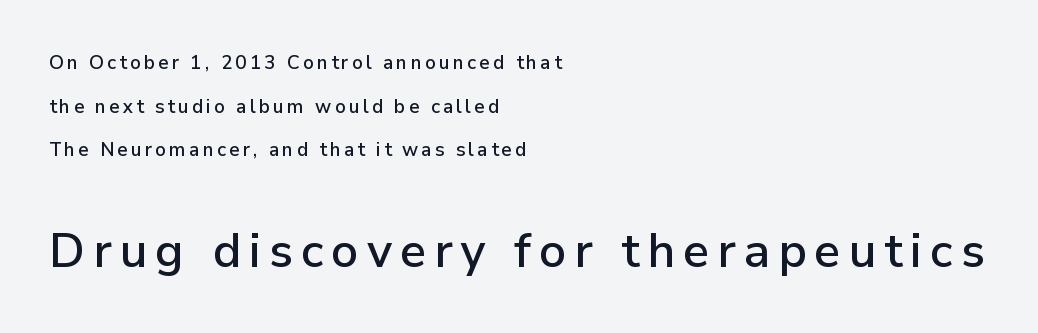
The image shows 48 px sans-serif type, upright; set left-aligned, loose line spacing (2.29x), not underlined; the second (bottom) block is 2.53x larger; low stroke contrast and a medium x-height.
